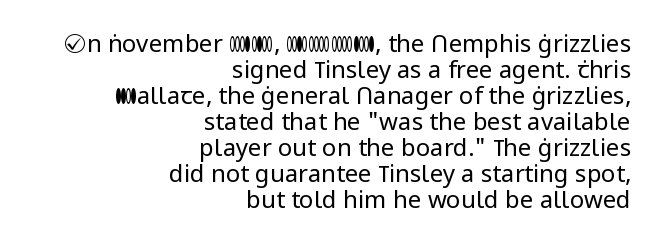
The image shows 24 px text type, upright; set right-aligned, tight line spacing (1.08x), normal letter spacing, not underlined.
